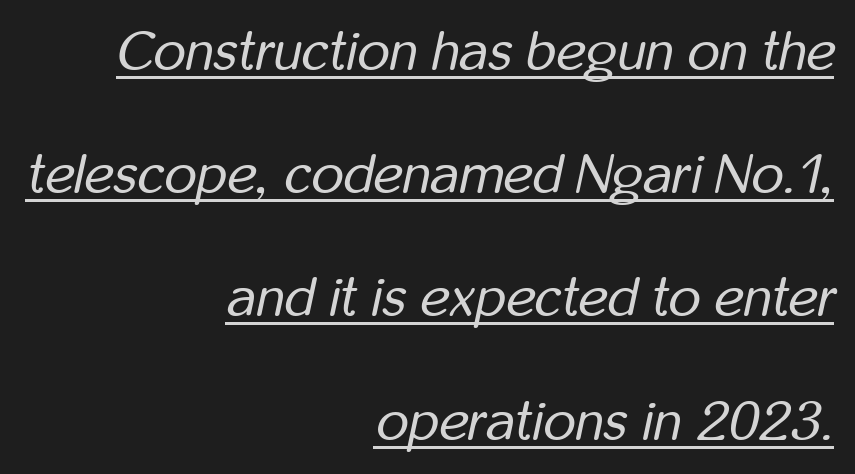
Q: Is the text bold? A: No.
Q: Is the text italic (slanted)? A: Yes, it leans right by about 12 degrees.
Q: Is the text underlined? A: Yes.
Q: How is the paragraph aligned? A: Right-aligned.
Q: Is the spacing between letters normal or unusually wide? A: Normal.
Q: Is the spacing between lines tight, normal or loose? A: Loose.
Q: Width (condensed, normal, or wide)? A: Condensed.
Q: Stroke contrast? A: Low.
Q: x-height? A: Medium.
Q: Monospaced? A: No.
